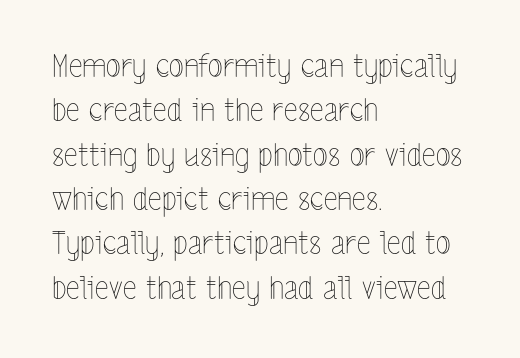
Q: Is the text bold? A: No.
Q: Is the text italic (slanted)? A: No, it is upright.
Q: Is the text underlined? A: No.
Q: How is the paragraph aligned? A: Left-aligned.
Q: Is the spacing between letters normal or unusually wide? A: Normal.
Q: Is the spacing between lines tight, normal or loose? A: Normal.
Q: Width (condensed, normal, or wide)? A: Condensed.
Q: x-height? A: Medium.
Q: Monospaced? A: No.
